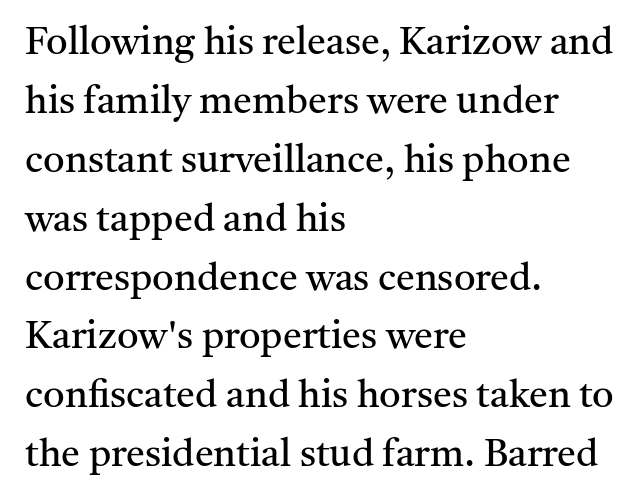
Here the designer chose a conventional face with non-uniform glyph widths. The passage shown is not underscored anywhere. A normal amount of white space separates one row of letters from the next. Letterform terminals end in serifs throughout the passage.
